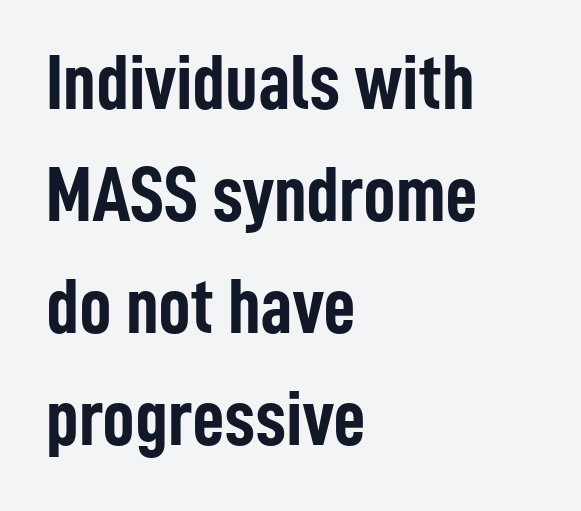
The characters display no serif detailing; their extremities are plain. Between one letter and the next there's only the usual sliver of space. Typographic density is high because the face is bold. Is there much room between lines? A standard amount, neither cramped nor airy. The lines in this sample share a left origin and differ only in where they stop. The letters advance in unequal steps, a hallmark of proportional type.
